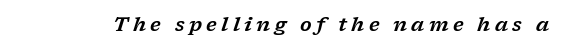
The line texture is sparse and dotted thanks to wide tracking. The axis of the letterforms is tilted away from vertical. The glyphs are unaccompanied by any horizontal stroke below them.
